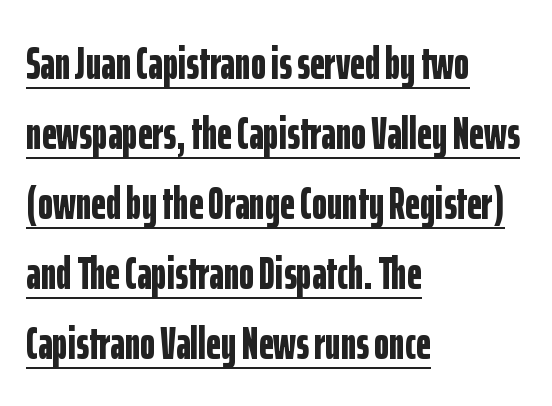
Q: Is the text bold? A: Yes.
Q: Is the text italic (slanted)? A: No, it is upright.
Q: Is the typeface a serif or a sans-serif typeface? A: Sans-serif.
Q: Is the text underlined? A: Yes.
Q: How is the paragraph aligned? A: Left-aligned.
Q: Is the spacing between letters normal or unusually wide? A: Normal.
Q: Is the spacing between lines tight, normal or loose? A: Normal.
Q: Width (condensed, normal, or wide)? A: Condensed.
Q: Stroke contrast? A: Low.
Q: x-height? A: Medium.
Q: Monospaced? A: No.
